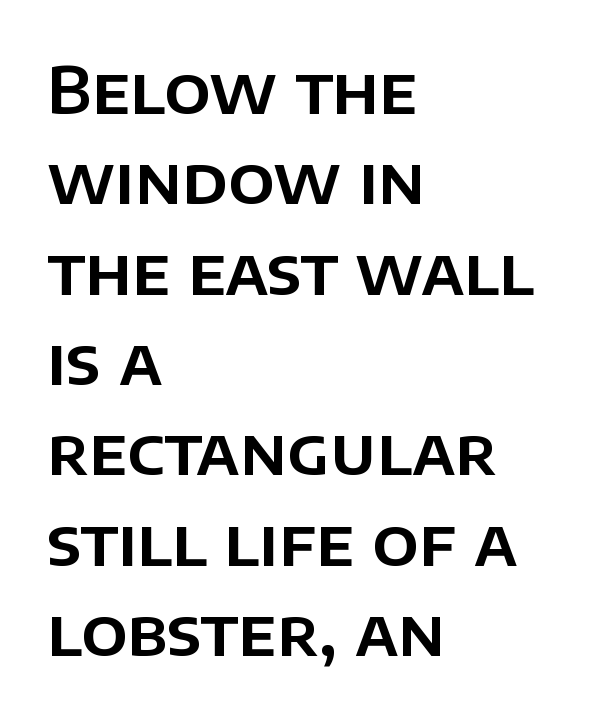
Q: Is the text italic (slanted)? A: No, it is upright.
Q: Is the typeface a serif or a sans-serif typeface? A: Sans-serif.
Q: Is the text underlined? A: No.
Q: How is the paragraph aligned? A: Left-aligned.
Q: Is the spacing between letters normal or unusually wide? A: Normal.
Q: Is the spacing between lines tight, normal or loose? A: Normal.
Q: Width (condensed, normal, or wide)? A: Normal.
Q: Stroke contrast? A: Low.
Q: x-height? A: Large.
Q: Monospaced? A: No.
